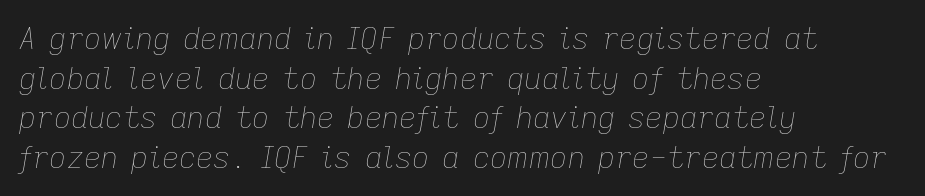
{"italic": "yes", "lean": "right", "slant_degrees": 9, "bold": "no", "weight": "thin", "width": "normal", "stroke_contrast": "low", "x_height": "medium", "monospaced": "no", "underline": "no", "align": "left", "line_spacing": "normal", "line_spacing_ratio": 1.32, "letter_spacing": "normal", "letter_spacing_em": 0.0, "glyph_px": 30}
